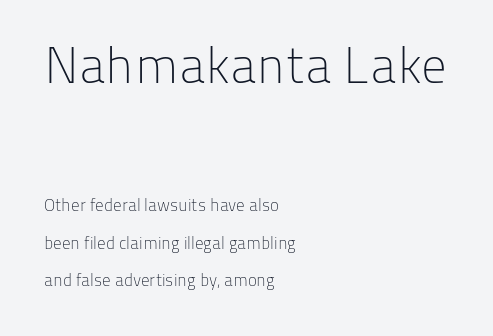
A typesetter would call this leading open, well beyond the default. This layout puts the oversized block above and the modest block below. The passage shown has conventional tracking throughout. A typesetter would mark this as roman, not italic.
